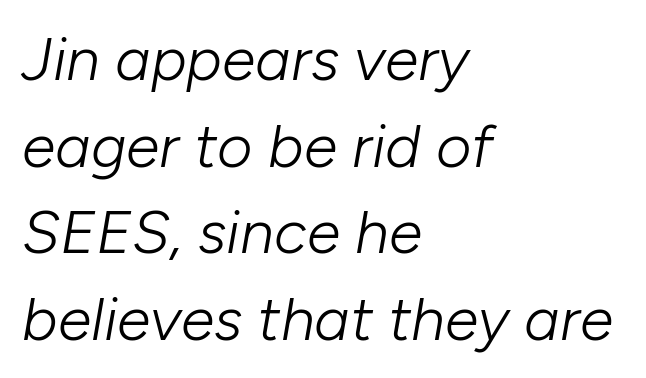
{"italic": "yes", "lean": "right", "slant_degrees": 10, "bold": "no", "weight": "light", "width": "normal", "stroke_contrast": "low", "x_height": "medium", "monospaced": "no", "underline": "no", "align": "left", "line_spacing": "normal", "line_spacing_ratio": 1.42, "letter_spacing": "normal", "letter_spacing_em": 0.0, "glyph_px": 61}
